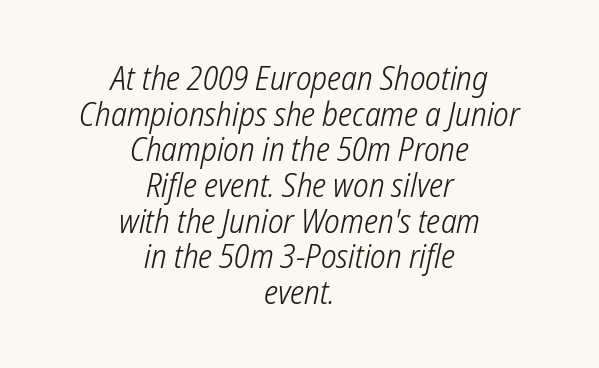
{"serif": "no", "bold": "no", "weight": "light", "width": "condensed", "stroke_contrast": "low", "x_height": "medium", "monospaced": "no", "underline": "no", "align": "center", "line_spacing": "tight", "line_spacing_ratio": 1.08, "letter_spacing": "normal", "letter_spacing_em": 0.0, "glyph_px": 33}
